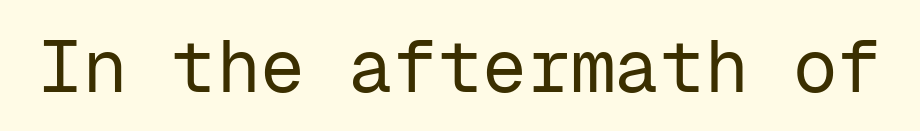
The image shows 74 px regular-weight sans-serif type, upright, monospaced; set normal letter spacing, not underlined; low stroke contrast and a medium x-height.
